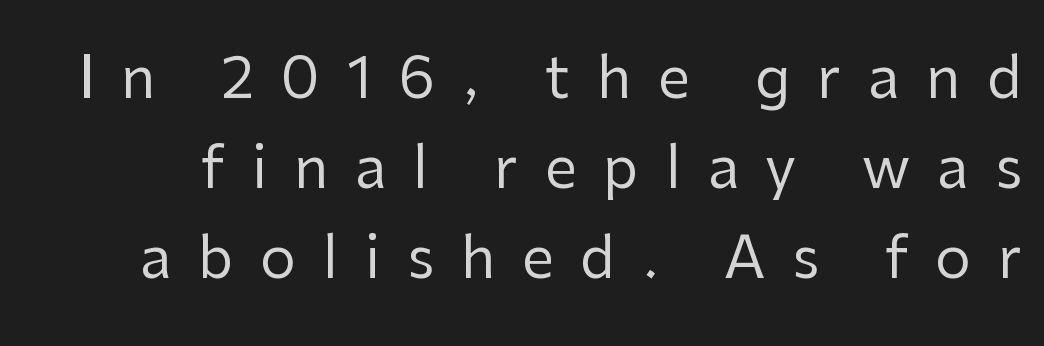
{"serif": "no", "italic": "no", "bold": "no", "weight": "regular", "width": "normal", "stroke_contrast": "low", "x_height": "medium", "monospaced": "no", "underline": "no", "line_spacing": "normal", "line_spacing_ratio": 1.58, "letter_spacing": "wide", "letter_spacing_em": 0.47, "glyph_px": 57}
